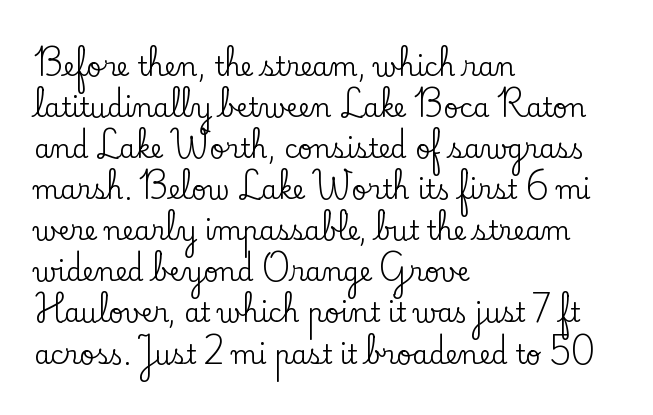
Descenders hang freely into open space. The font's upright variant was chosen for this text. Alignment: flush left. Leading: standard. The letterforms sit shoulder to shoulder at normal distance.
